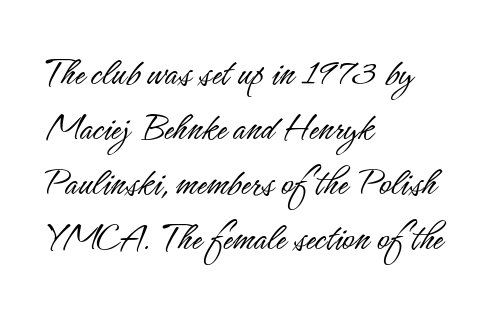
The vertical gap from one line to the next is medium. Alignment: flush left. Short note: letters normally spaced.
